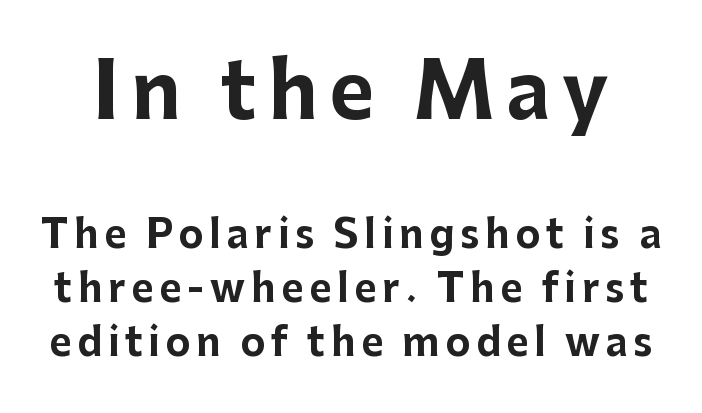
Q: Is the text bold? A: Yes.
Q: Is the text italic (slanted)? A: No, it is upright.
Q: Is the typeface a serif or a sans-serif typeface? A: Sans-serif.
Q: Is the text underlined? A: No.
Q: Is the spacing between lines tight, normal or loose? A: Normal.
Q: Which block of text is set in a larger size, the first (top) or the second (bottom)? A: The first (top) one.
Q: Width (condensed, normal, or wide)? A: Normal.
Q: Stroke contrast? A: Low.
Q: x-height? A: Medium.
Q: Monospaced? A: No.
